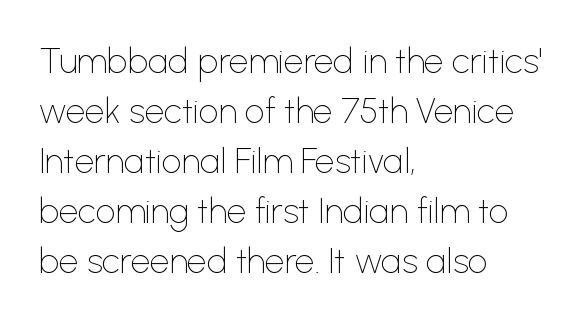
The image shows 35 px thin sans-serif type, upright; set left-aligned, normal line spacing (1.43x), normal letter spacing, not underlined; low stroke contrast and a medium x-height.
